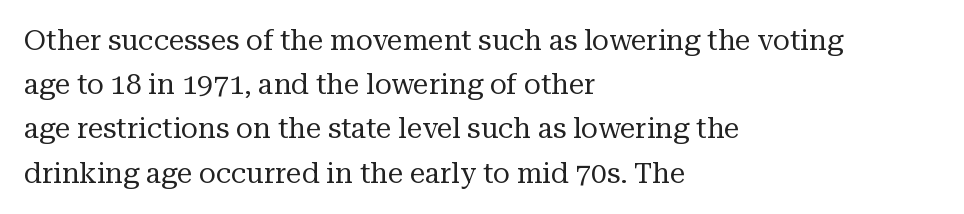
The image shows 28 px regular-weight serif type, upright; set left-aligned, normal line spacing (1.58x), normal letter spacing, not underlined; medium stroke contrast and a medium x-height.
